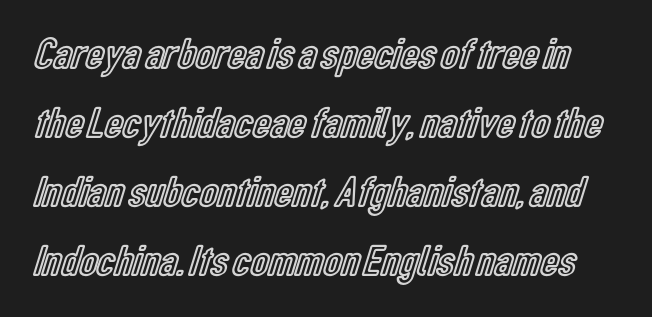
The image shows 44 px condensed type; set normal line spacing (1.57x), normal letter spacing, not underlined; a medium x-height.
